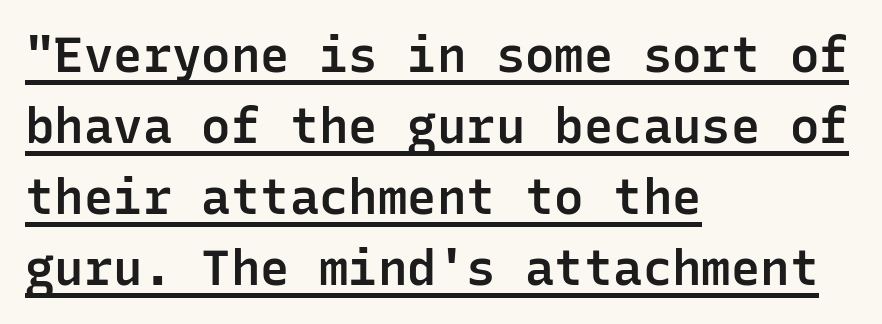
Q: Is the text bold? A: Semi-bold.
Q: Is the text italic (slanted)? A: No, it is upright.
Q: Is the typeface a serif or a sans-serif typeface? A: Sans-serif.
Q: Is the text underlined? A: Yes.
Q: How is the paragraph aligned? A: Left-aligned.
Q: Is the spacing between letters normal or unusually wide? A: Normal.
Q: Is the spacing between lines tight, normal or loose? A: Normal.
Q: Width (condensed, normal, or wide)? A: Normal.
Q: Stroke contrast? A: Low.
Q: x-height? A: Medium.
Q: Monospaced? A: Yes.
